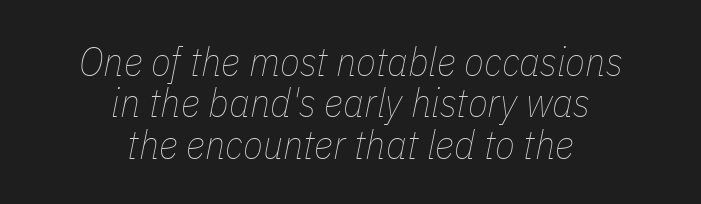
Is the type slanted? Yes — the strokes lean at a clear angle. Spacing verdict: proportional, widths tailored to each character. What's the leading like? Squeezed, with rows nearly overlapping. Inter-character spacing is left at the font's built-in metrics.
